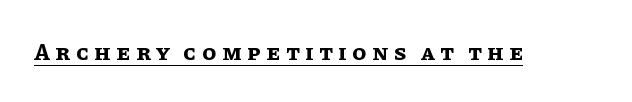
The image shows 23 px bold type, upright; set unusually wide letter spacing (+0.24 em), underlined.
